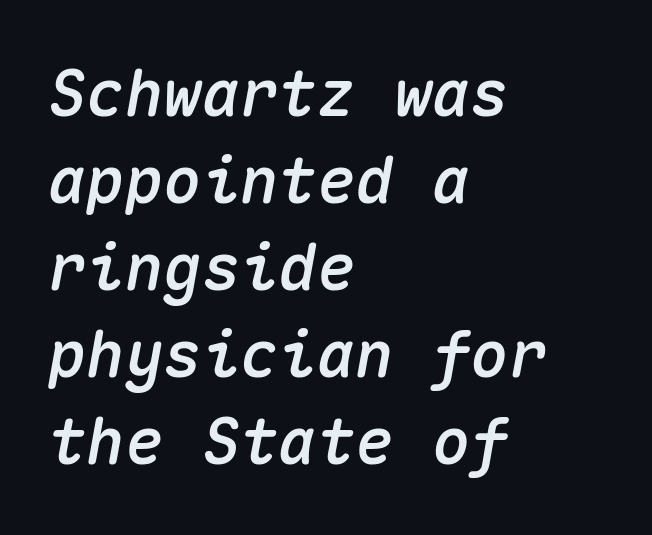
Q: Is the text italic (slanted)? A: Yes, it leans right by about 10 degrees.
Q: Is the text underlined? A: No.
Q: How is the paragraph aligned? A: Left-aligned.
Q: Is the spacing between letters normal or unusually wide? A: Normal.
Q: Is the spacing between lines tight, normal or loose? A: Normal.
Q: Width (condensed, normal, or wide)? A: Normal.
Q: Stroke contrast? A: Medium.
Q: x-height? A: Medium.
Q: Monospaced? A: Yes.
